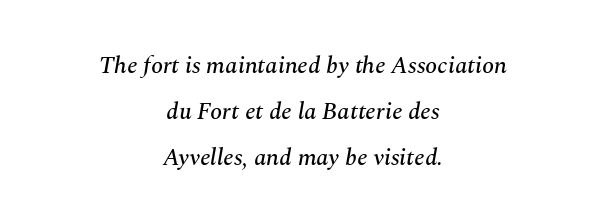
Q: Is the text italic (slanted)? A: Yes, it leans right by about 10 degrees.
Q: Is the text underlined? A: No.
Q: How is the paragraph aligned? A: Centered.
Q: Is the spacing between letters normal or unusually wide? A: Normal.
Q: Is the spacing between lines tight, normal or loose? A: Loose.
